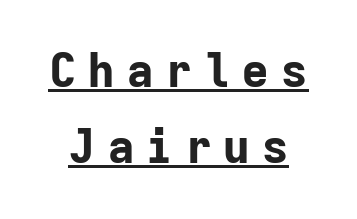
Q: Is the text bold? A: Yes.
Q: Is the text italic (slanted)? A: No, it is upright.
Q: Is the typeface a serif or a sans-serif typeface? A: Sans-serif.
Q: Is the text underlined? A: Yes.
Q: Is the spacing between letters normal or unusually wide? A: Unusually wide.
Q: Is the spacing between lines tight, normal or loose? A: Normal.
Q: Width (condensed, normal, or wide)? A: Normal.
Q: Stroke contrast? A: Low.
Q: x-height? A: Medium.
Q: Monospaced? A: Yes.
